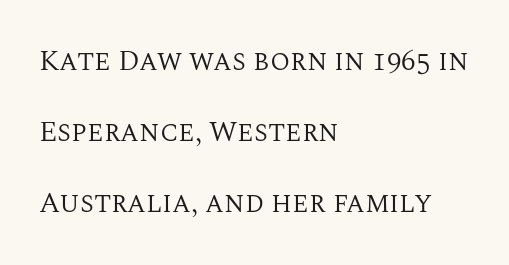
The image shows 29 px regular-weight serif type, upright; set left-aligned, loose line spacing (2.44x), normal letter spacing, not underlined; medium stroke contrast and a large x-height.
